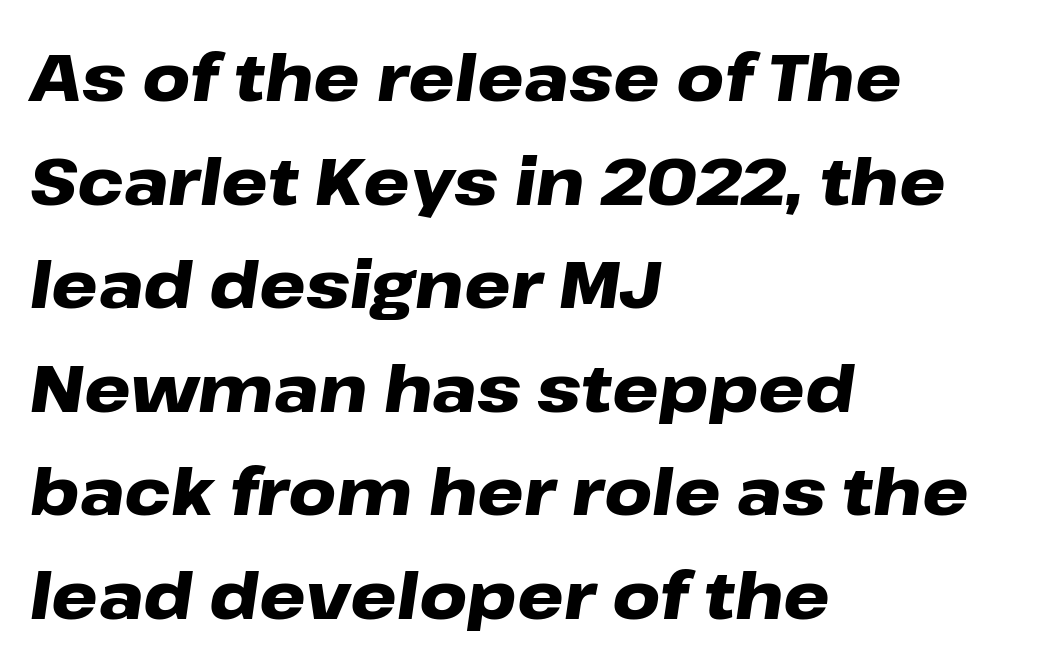
{"italic": "yes", "lean": "right", "slant_degrees": 8, "bold": "yes", "weight": "heavy", "width": "wide", "stroke_contrast": "low", "x_height": "medium", "monospaced": "no", "underline": "no", "align": "left", "line_spacing": "normal", "line_spacing_ratio": 1.57, "letter_spacing": "normal", "letter_spacing_em": 0.0, "glyph_px": 66}
